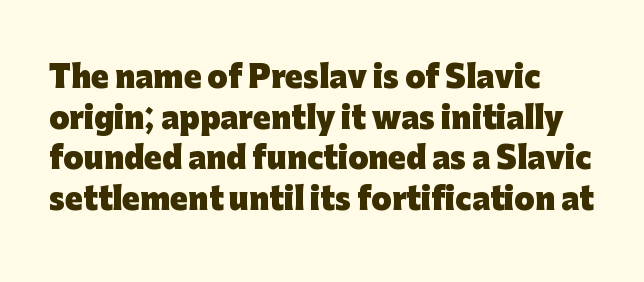
{"serif": "no", "italic": "no", "bold": "yes", "weight": "heavy", "width": "normal", "stroke_contrast": "low", "x_height": "medium", "monospaced": "no", "underline": "no", "align": "left", "line_spacing": "normal", "line_spacing_ratio": 1.4, "letter_spacing": "normal", "letter_spacing_em": 0.0, "glyph_px": 29}
